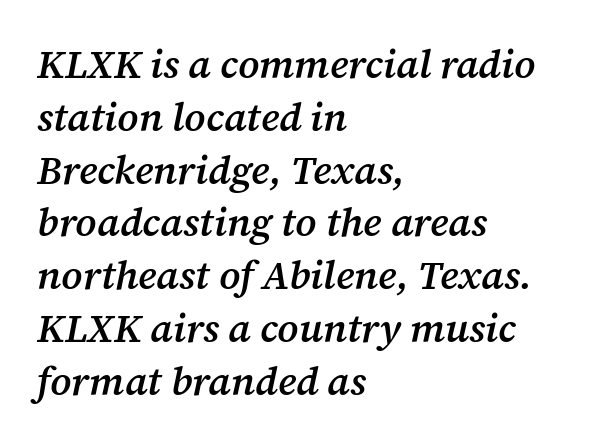
Q: Is the text bold? A: Semi-bold.
Q: Is the text italic (slanted)? A: Yes, it leans right by about 12 degrees.
Q: Is the typeface a serif or a sans-serif typeface? A: Serif.
Q: Is the text underlined? A: No.
Q: How is the paragraph aligned? A: Left-aligned.
Q: Is the spacing between letters normal or unusually wide? A: Normal.
Q: Is the spacing between lines tight, normal or loose? A: Normal.
Q: Width (condensed, normal, or wide)? A: Normal.
Q: Stroke contrast? A: Medium.
Q: x-height? A: Medium.
Q: Monospaced? A: No.
